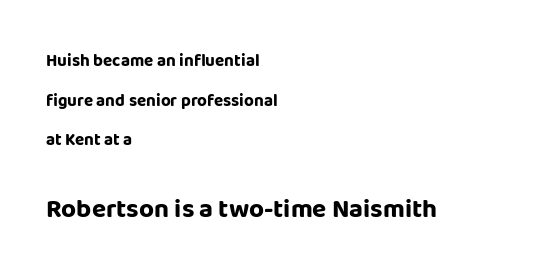
The image shows 26 px bold type, upright; set left-aligned, loose line spacing (2.33x), normal letter spacing, not underlined; the second (bottom) block is 1.53x larger.
